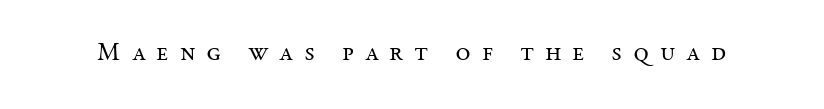
The rendering inserts visible extra space after every character. The characters are drawn with everyday or finer stroke widths. The type sits square on the baseline with zero lean. Anything drawn beneath the words? Only blank space.
